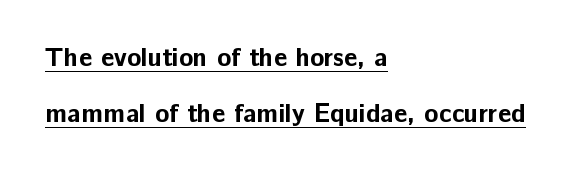
The image shows 26 px bold type, upright; set left-aligned, loose line spacing (2.17x), normal letter spacing, underlined.
